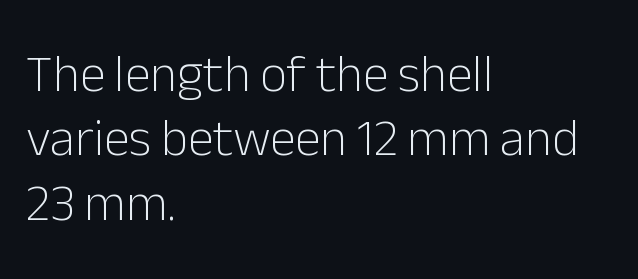
The image shows 52 px light sans-serif type, upright; set left-aligned, line spacing 1.24x, normal letter spacing, not underlined; low stroke contrast and a medium x-height.
